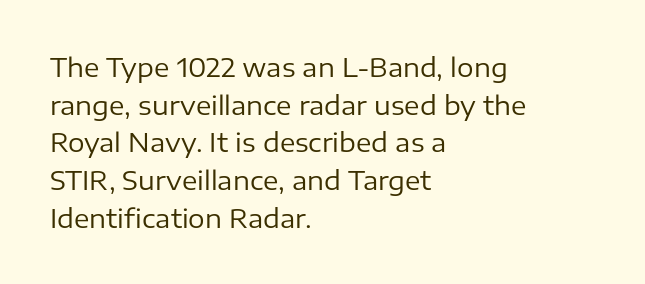
Q: Is the text bold? A: No.
Q: Is the text italic (slanted)? A: No, it is upright.
Q: Is the text underlined? A: No.
Q: How is the paragraph aligned? A: Left-aligned.
Q: Is the spacing between letters normal or unusually wide? A: Normal.
Q: Is the spacing between lines tight, normal or loose? A: Normal.
